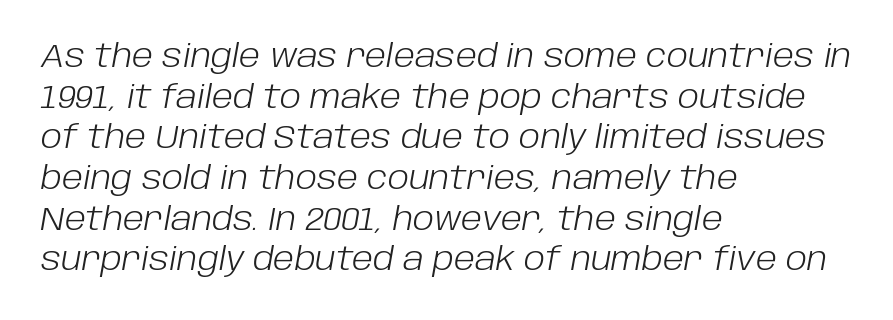
In CSS terms this would be text-align: left. Type without underlining. These lines keep a tight, regular rhythm from letter to letter. Think of a printed novel: that variable character pitch is what you see here. The lines sit at an ordinary, default distance from one another. Heft: none added — not bold.
